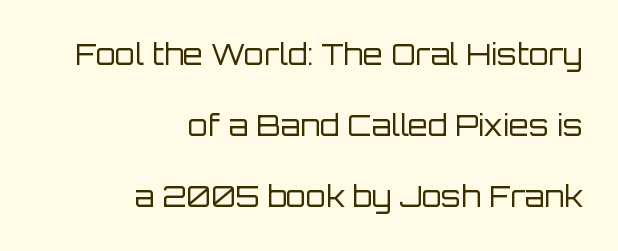
The image shows 29 px regular-weight sans-serif type, upright; set right-aligned, loose line spacing (2.45x), normal letter spacing, not underlined; low stroke contrast and a large x-height.
